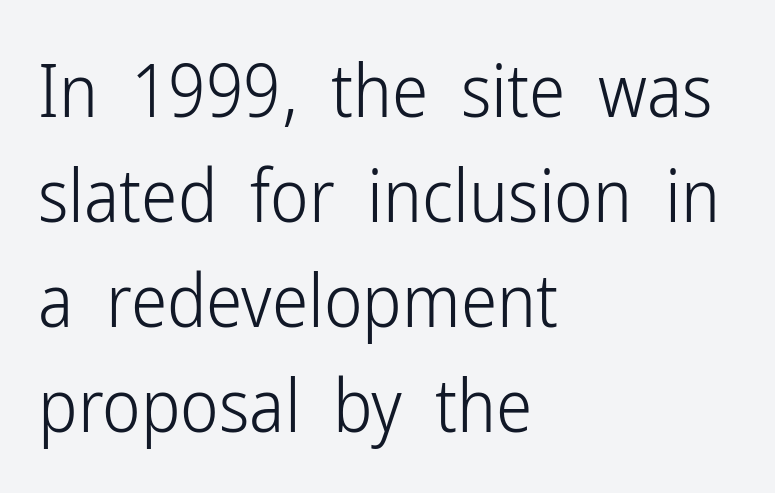
Reading down the block, your eye returns to a fixed left position each line. A typesetter would call this zero additional tracking. This is the regular roman posture of the typeface. Think of a printed novel: that variable character pitch is what you see here. Compared with typical paragraphs, the rows here are spaced about the same. Check where the strokes stop: nothing finishes them off — pure sans.
